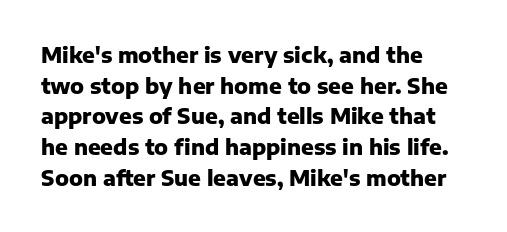
{"italic": "no", "bold": "yes", "underline": "no", "align": "left", "line_spacing": "normal", "line_spacing_ratio": 1.46, "letter_spacing": "normal", "letter_spacing_em": 0.0, "glyph_px": 21}
